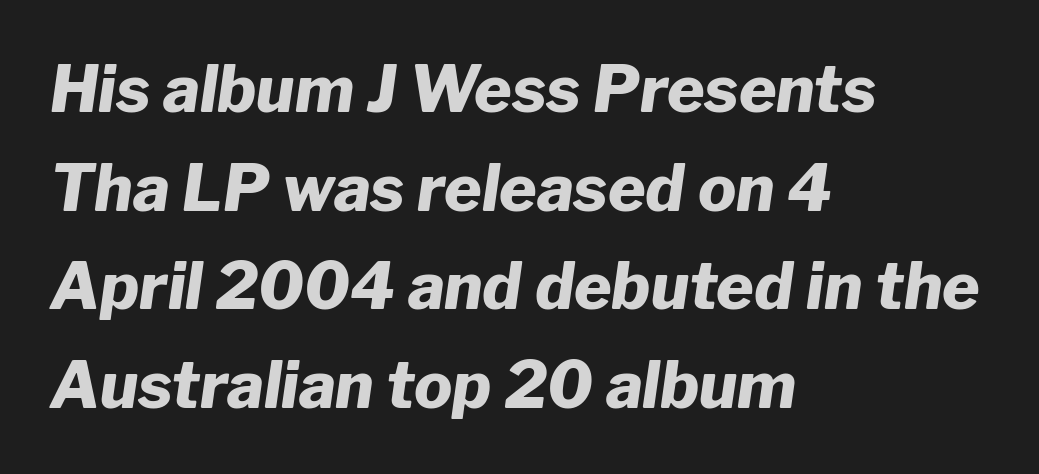
The image shows 64 px heavy type, italic (leaning right); set left-aligned, normal line spacing (1.54x), normal letter spacing, not underlined; low stroke contrast and a medium x-height.
